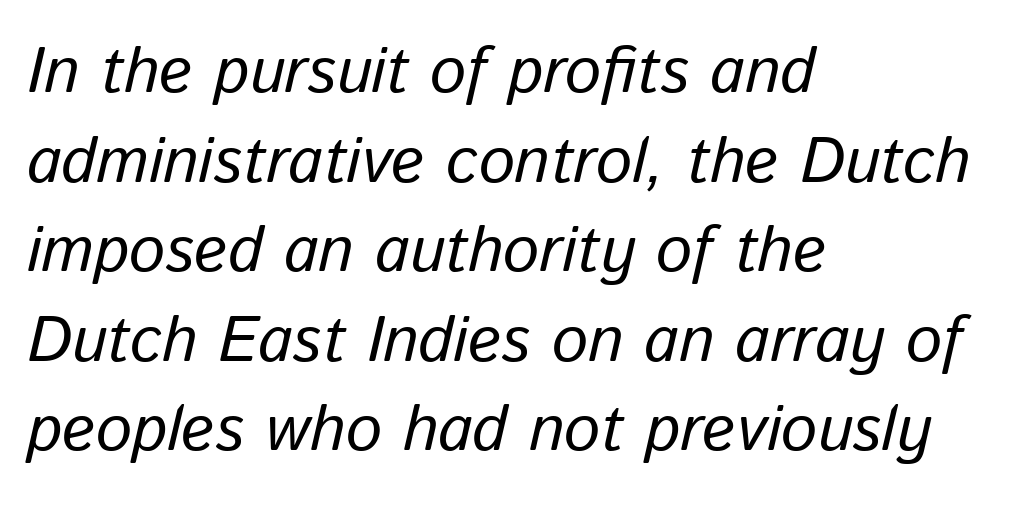
Spacing verdict: proportional, widths tailored to each character. Caption: multi-line text, flush left, ragged right. Observe the lean: these are italic letterforms. Whoever set this chose a conventional vertical rhythm. Underlining? Definitely not there. The rendering keeps characters at their native spacing.
